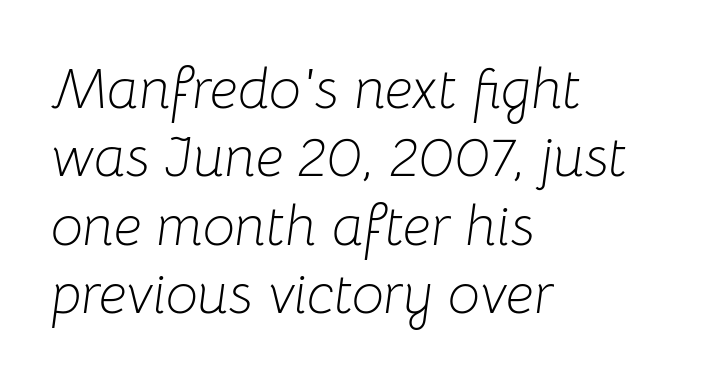
No extra ink here — the face is not bold. In terms of letterspacing, this is plain default setting. Leftover space on each line is placed entirely after the last word. Descender tails drop into unmarked territory.
